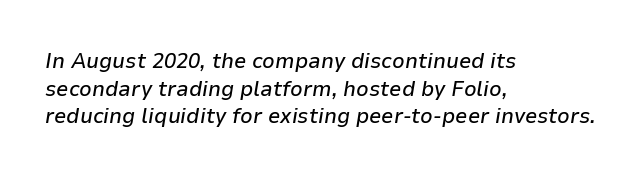
Q: Is the text italic (slanted)? A: Yes, it leans right by about 9 degrees.
Q: Is the text underlined? A: No.
Q: How is the paragraph aligned? A: Left-aligned.
Q: Is the spacing between letters normal or unusually wide? A: Normal.
Q: Is the spacing between lines tight, normal or loose? A: Normal.
